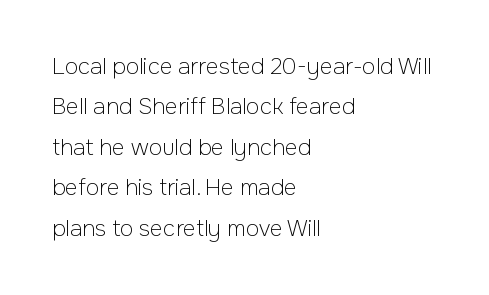
{"italic": "no", "bold": "no", "underline": "no", "align": "left", "line_spacing_ratio": 1.84, "letter_spacing": "normal", "letter_spacing_em": 0.0, "glyph_px": 22}
